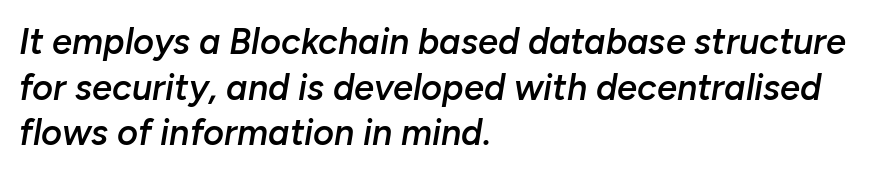
{"italic": "yes", "lean": "right", "slant_degrees": 10, "bold": "semi", "weight": "semibold", "width": "normal", "stroke_contrast": "low", "x_height": "medium", "monospaced": "no", "underline": "no", "align": "left", "line_spacing": "normal", "line_spacing_ratio": 1.27, "letter_spacing": "normal", "letter_spacing_em": 0.0, "glyph_px": 36}
